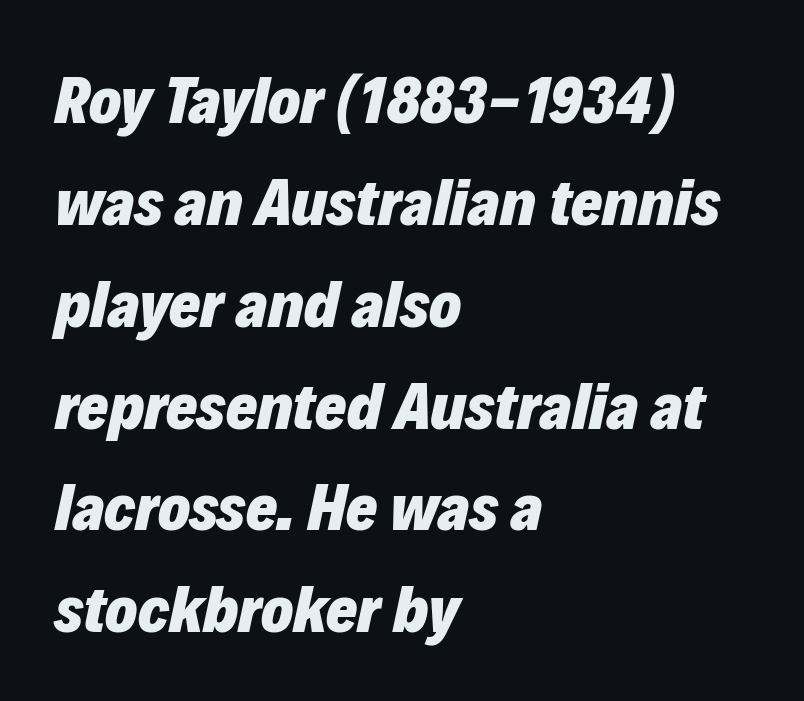
Does extra space separate the letters? No, they use regular spacing. Plain, unruled lines of type. The letters are slanted; this is an italic face. Caption: bold face, heavy strokes.
